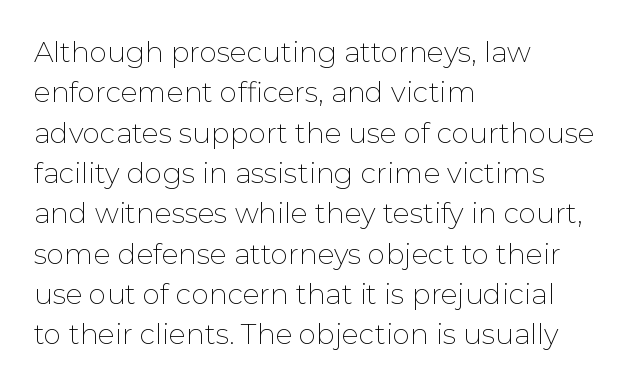
The glyphs are unaccompanied by any horizontal stroke below them. Between one letter and the next there's only the usual sliver of space. Layout note: lines flush left. Nope, no serifs anywhere on these letters.
